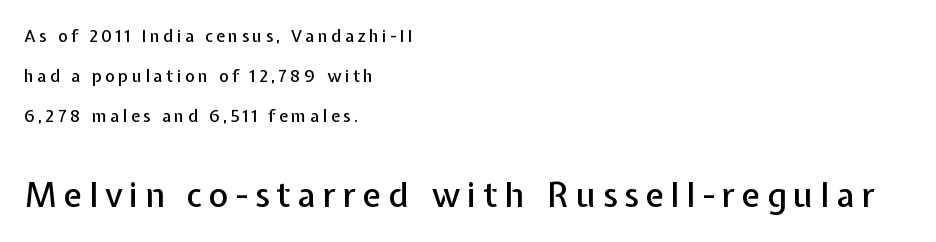
Q: Is the text italic (slanted)? A: No, it is upright.
Q: Is the typeface a serif or a sans-serif typeface? A: Sans-serif.
Q: Is the text underlined? A: No.
Q: How is the paragraph aligned? A: Left-aligned.
Q: Is the spacing between letters normal or unusually wide? A: Unusually wide.
Q: Is the spacing between lines tight, normal or loose? A: Loose.
Q: Which block of text is set in a larger size, the first (top) or the second (bottom)? A: The second (bottom) one.
Q: Width (condensed, normal, or wide)? A: Normal.
Q: Stroke contrast? A: Low.
Q: x-height? A: Medium.
Q: Monospaced? A: No.
